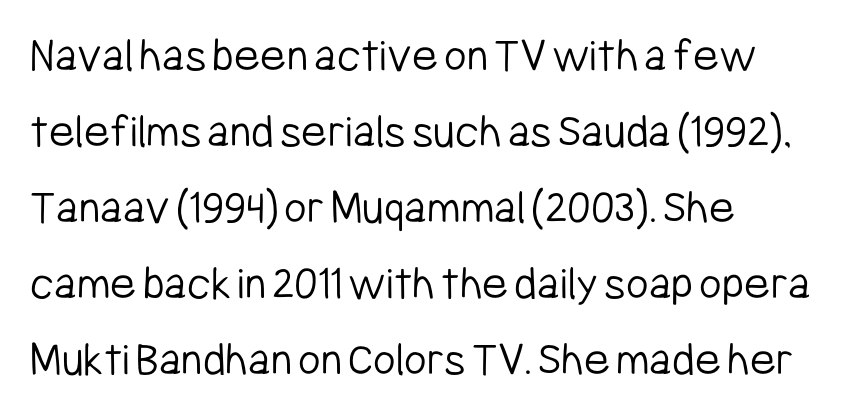
The image shows 49 px light, condensed sans-serif type, upright; set left-aligned, normal line spacing (1.55x), normal letter spacing, not underlined; low stroke contrast and a medium x-height.
